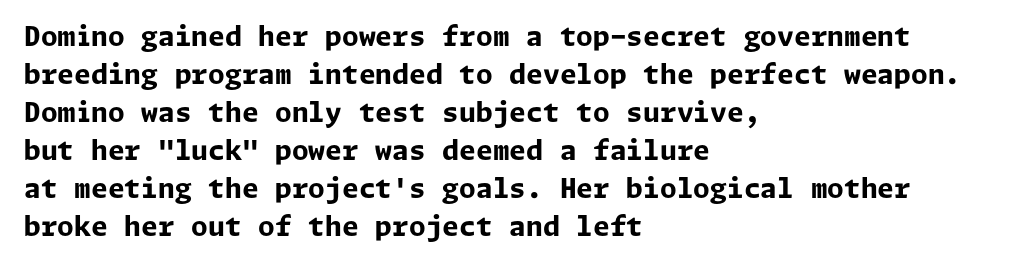
{"italic": "no", "bold": "yes", "underline": "no", "align": "left", "line_spacing": "normal", "line_spacing_ratio": 1.41, "letter_spacing": "normal", "letter_spacing_em": 0.0, "glyph_px": 27}
